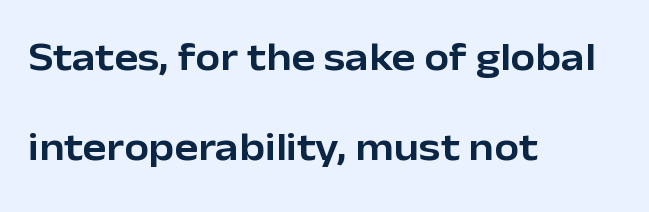
Q: Is the text italic (slanted)? A: No, it is upright.
Q: Is the typeface a serif or a sans-serif typeface? A: Sans-serif.
Q: Is the text underlined? A: No.
Q: How is the paragraph aligned? A: Left-aligned.
Q: Is the spacing between letters normal or unusually wide? A: Normal.
Q: Is the spacing between lines tight, normal or loose? A: Loose.
Q: Width (condensed, normal, or wide)? A: Normal.
Q: Stroke contrast? A: Low.
Q: x-height? A: Medium.
Q: Monospaced? A: No.
